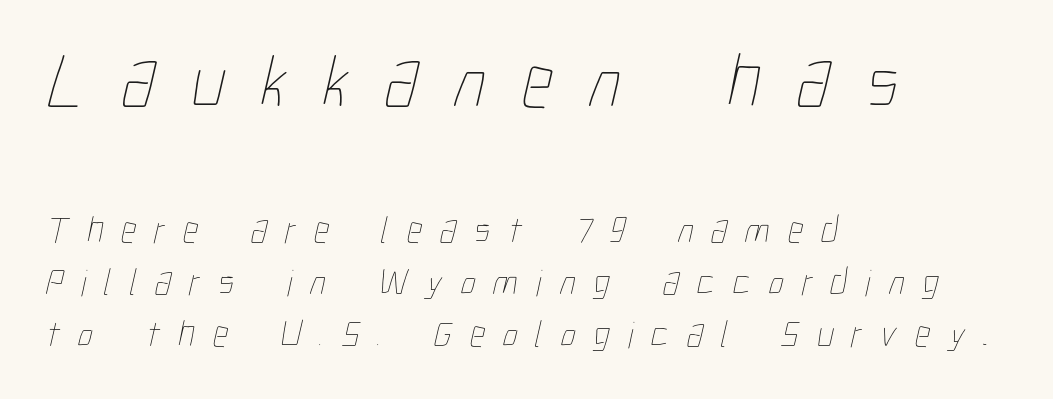
The image shows 77 px thin, condensed type; set left-aligned, normal line spacing (1.37x), unusually wide letter spacing (+0.47 em), not underlined; the first (top) block is 2.03x larger; low stroke contrast and a medium x-height.
